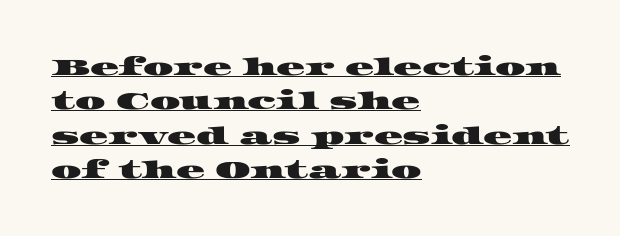
Compared with typical body copy, the letter spacing here is the same. The line-height multiplier appears to be the usual default. The ragged edge is on the right, which tells us the setting is flush left. The rendering uses the underline text-decoration.
